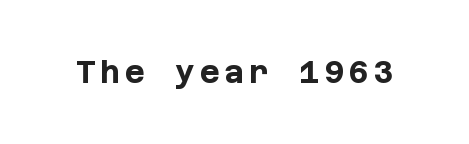
{"serif": "no", "italic": "no", "bold": "yes", "weight": "bold", "width": "normal", "stroke_contrast": "low", "x_height": "large", "underline": "no", "glyph_px": 31}
